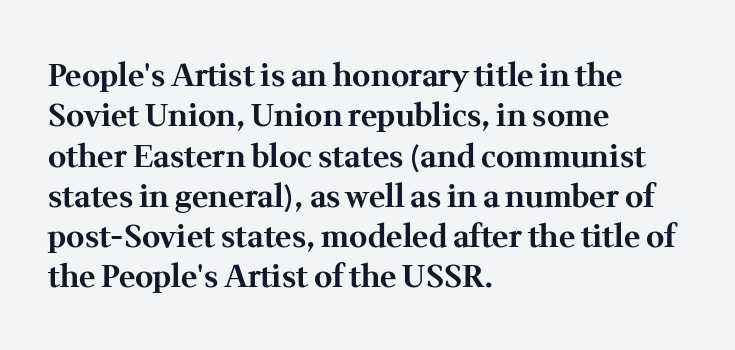
Here the glyphs are tracked normally, forming tight word shapes. The glyphs in this specimen are seriffed. Varying glyph widths throughout — classic text-font behaviour. Line beginnings align vertically; line endings do not. Anything drawn beneath the words? Only blank space. When letters stand straight like this, we call the style roman or upright.
